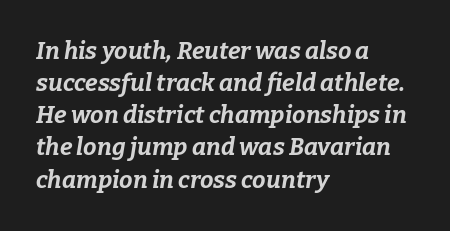
Decoration check: the copy has no underline. Rows of type keep a routine distance in the vertical direction. Every row of glyphs begins at an identical x-position on the left. Rendered with sloped, italic letterforms.
